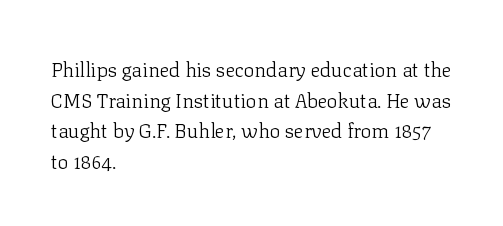
If you drew a line through each stem, it would be perfectly vertical. Students, observe: this is what conventionally led text looks like. Alignment: flush left. Decoration check: the copy has no underline.
